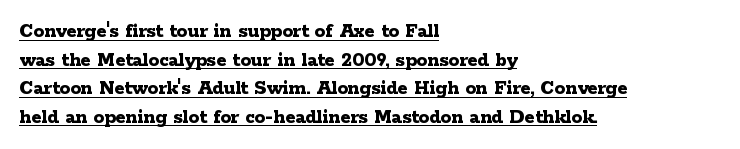
Vertical strokes here are truly vertical. The line-height multiplier appears to be the usual default. Teacher's note: observe the even left margin — that is flush-left alignment. Observe the ordinary spacing: letters are neighbours, not strangers. I'd describe the lettering as bold — thick and assertive.
